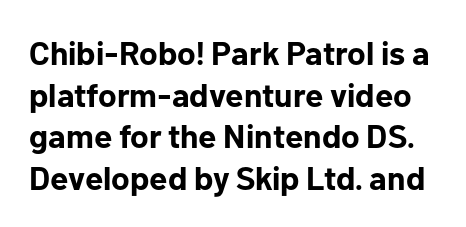
Students, observe: this is what conventionally led text looks like. It's the straight-up-and-down kind of type. Unmarked baselines from the first word to the last. A full-strength bold gives these letters their thick strokes. Here the glyphs are tracked normally, forming tight word shapes. The face used here is proportionally spaced, like ordinary book or web type.
